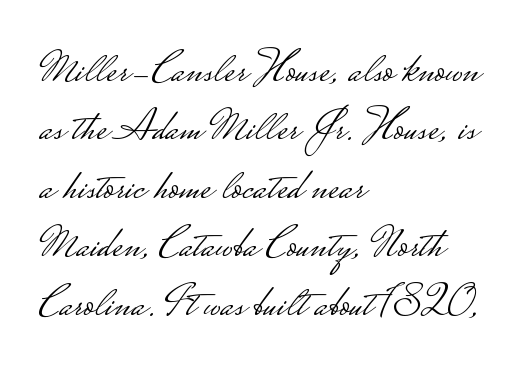
{"serif": "no", "bold": "no", "weight": "light", "width": "wide", "stroke_contrast": "low", "monospaced": "no", "underline": "no", "align": "left", "line_spacing": "normal", "line_spacing_ratio": 1.27, "letter_spacing": "normal", "letter_spacing_em": 0.0, "glyph_px": 46}
